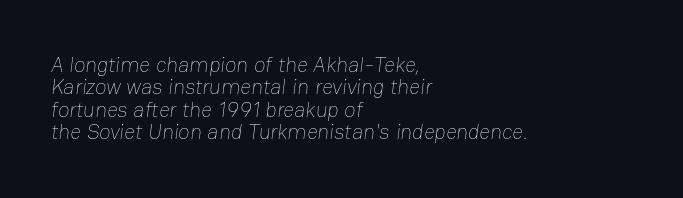
The image shows 21 px text type; set left-aligned, tight line spacing (1.07x), normal letter spacing, not underlined.
